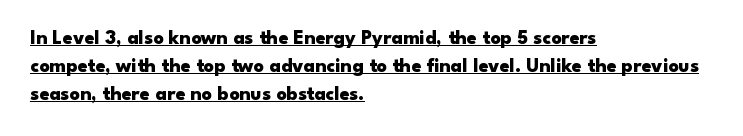
If you drew a ruler down the left edge, every line would touch it. The vertical gap from one line to the next is medium. Characters follow at the spacing the type designer built in. The rendering uses a bold face; every stroke is thick and dark.
